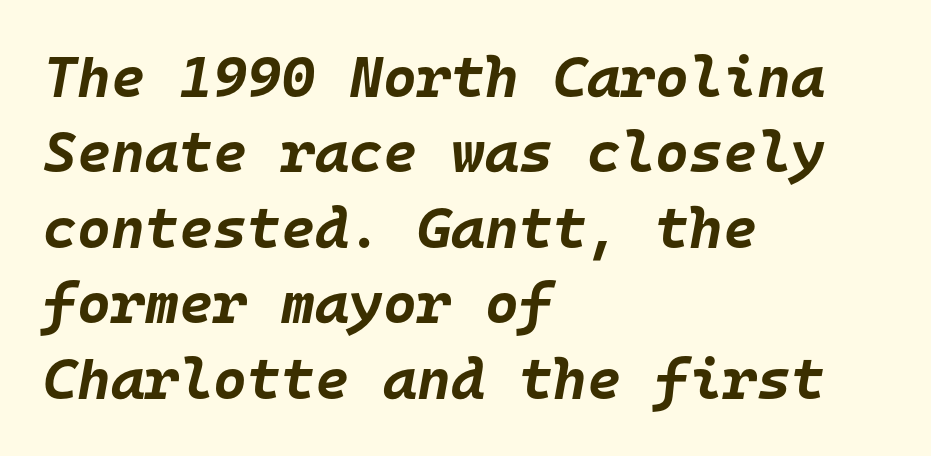
{"italic": "yes", "lean": "right", "slant_degrees": 10, "bold": "yes", "weight": "bold", "width": "normal", "stroke_contrast": "low", "x_height": "large", "monospaced": "yes", "underline": "no", "align": "left", "line_spacing": "normal", "line_spacing_ratio": 1.3, "letter_spacing": "normal", "letter_spacing_em": 0.0, "glyph_px": 58}
